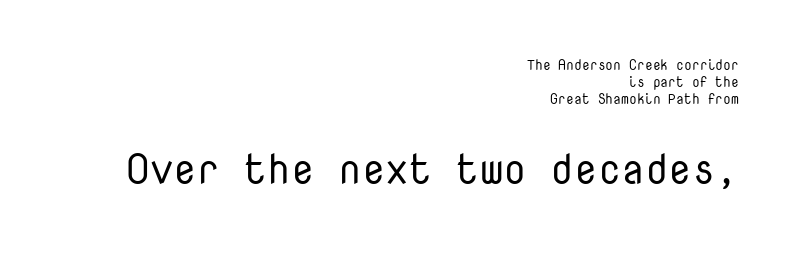
Q: Is the text bold? A: No.
Q: Is the text italic (slanted)? A: No, it is upright.
Q: Is the typeface a serif or a sans-serif typeface? A: Sans-serif.
Q: Is the text underlined? A: No.
Q: How is the paragraph aligned? A: Right-aligned.
Q: Is the spacing between letters normal or unusually wide? A: Normal.
Q: Which block of text is set in a larger size, the first (top) or the second (bottom)? A: The second (bottom) one.
Q: Width (condensed, normal, or wide)? A: Normal.
Q: Stroke contrast? A: Low.
Q: x-height? A: Medium.
Q: Monospaced? A: Yes.
